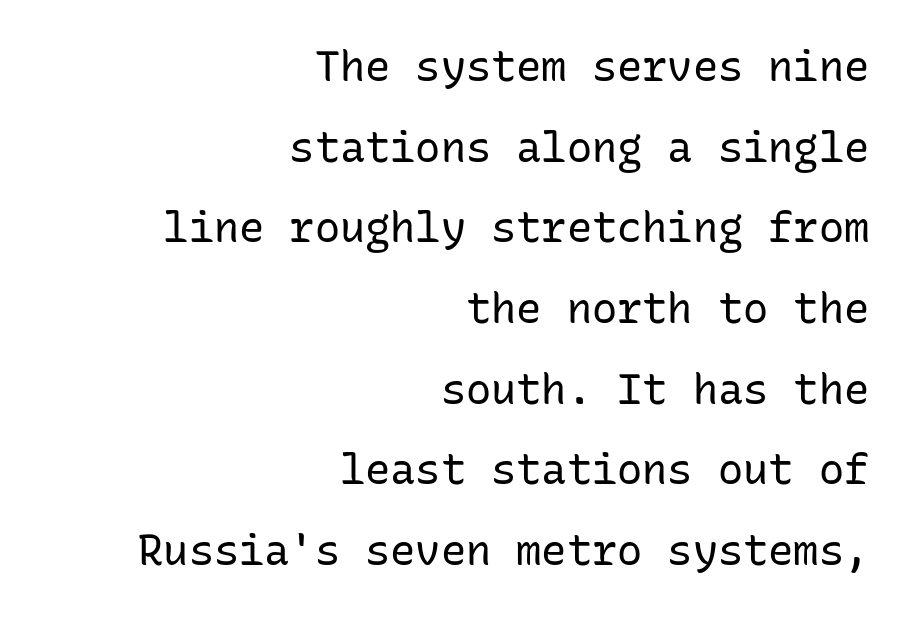
Q: Is the text bold? A: No.
Q: Is the text italic (slanted)? A: No, it is upright.
Q: Is the typeface a serif or a sans-serif typeface? A: Sans-serif.
Q: Is the text underlined? A: No.
Q: How is the paragraph aligned? A: Right-aligned.
Q: Is the spacing between letters normal or unusually wide? A: Normal.
Q: Is the spacing between lines tight, normal or loose? A: Loose.
Q: Width (condensed, normal, or wide)? A: Normal.
Q: Stroke contrast? A: Low.
Q: x-height? A: Medium.
Q: Monospaced? A: Yes.
